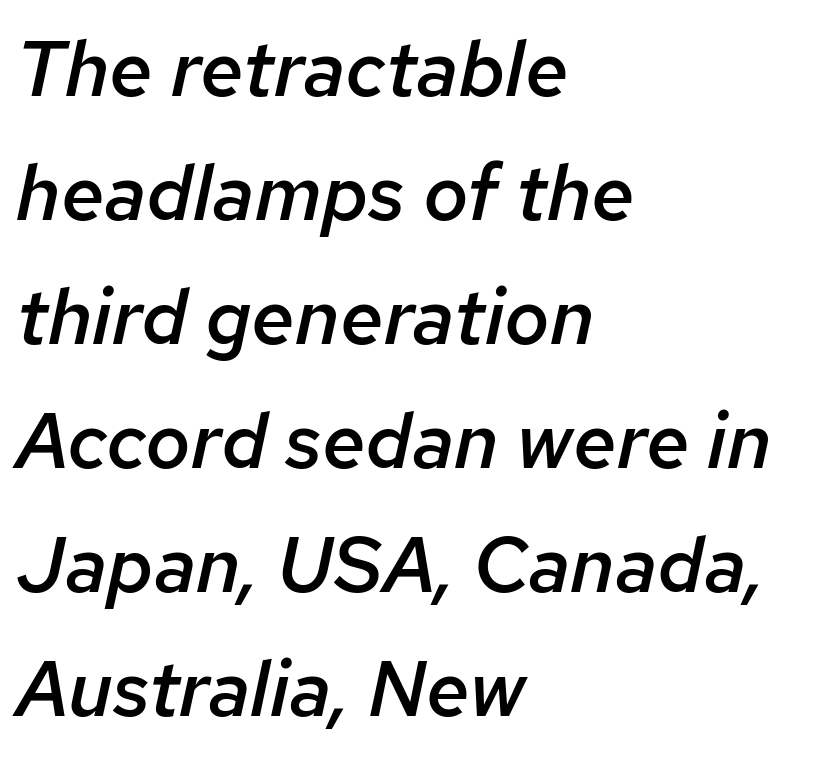
The image shows 78 px semibold type, italic (leaning right); set left-aligned, normal line spacing (1.59x), normal letter spacing, not underlined; low stroke contrast and a medium x-height.
